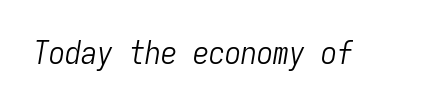
Every character here occupies the same horizontal width, giving the sample a typewriter-like rhythm. Letters rest on an invisible, unmarked baseline. The letters sit at their default tracking, neither squeezed nor spread. Compared with ordinary roman type, these characters are visibly tilted. Summary of weight: not heavy and not bold.
